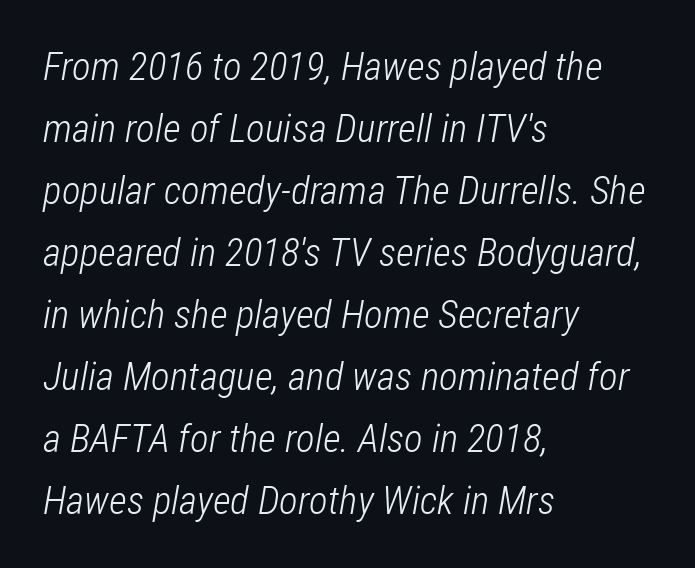
Q: Is the text bold? A: No.
Q: Is the text italic (slanted)? A: Yes, it leans right by about 12 degrees.
Q: Is the text underlined? A: No.
Q: How is the paragraph aligned? A: Left-aligned.
Q: Is the spacing between letters normal or unusually wide? A: Normal.
Q: Is the spacing between lines tight, normal or loose? A: Normal.
Q: Width (condensed, normal, or wide)? A: Condensed.
Q: Stroke contrast? A: Low.
Q: x-height? A: Medium.
Q: Monospaced? A: No.
